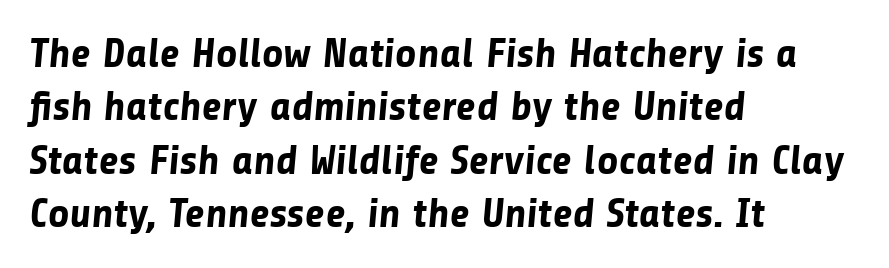
{"serif": "no", "bold": "yes", "weight": "bold", "width": "normal", "stroke_contrast": "low", "x_height": "medium", "monospaced": "no", "underline": "no", "align": "left", "line_spacing": "normal", "line_spacing_ratio": 1.27, "letter_spacing": "normal", "letter_spacing_em": 0.0, "glyph_px": 42}
